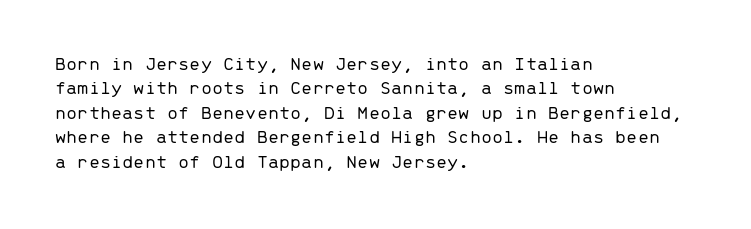
These lines keep a tight, regular rhythm from letter to letter. In CSS terms this would be text-align: left. Weight: in the light-to-regular range. This is roman type, the default non-slanted kind. Decoration check: the copy has no underline.
